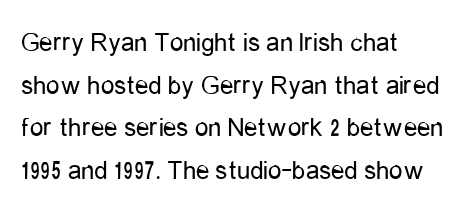
The ragged edge is on the right, which tells us the setting is flush left. Vertical strokes here are truly vertical. Heaviness? Minimal to ordinary, like unemphasized prose. Lines of text with bare space underneath.
